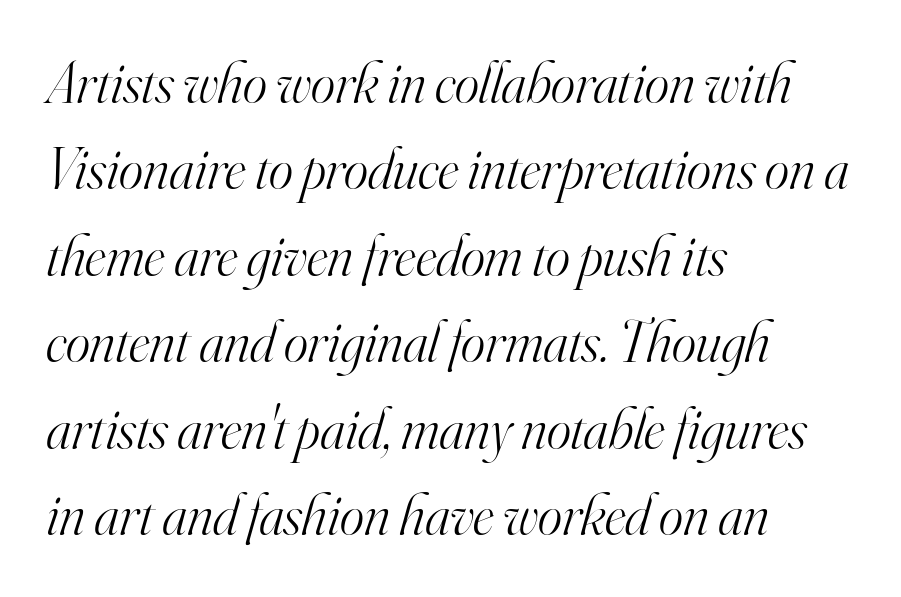
The image shows 58 px light serif type, italic (leaning right); set left-aligned, normal line spacing (1.49x), normal letter spacing, not underlined; high stroke contrast and a small x-height.
